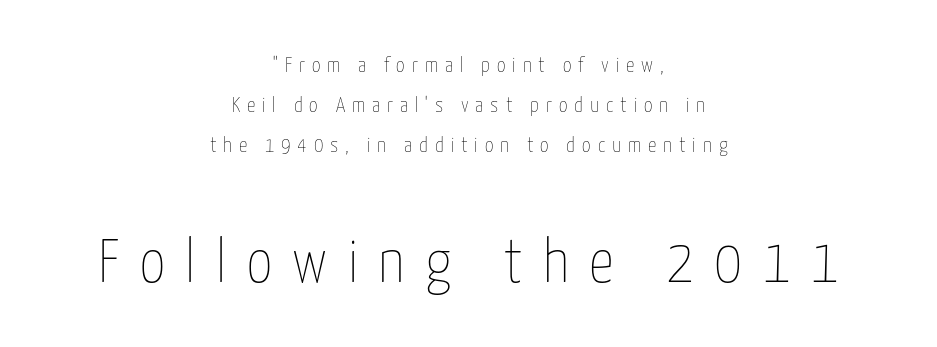
{"italic": "no", "bold": "no", "weight": "thin", "width": "condensed", "stroke_contrast": "low", "x_height": "medium", "monospaced": "no", "underline": "no", "align": "center", "line_spacing": "loose", "line_spacing_ratio": 1.9, "letter_spacing": "wide", "letter_spacing_em": 0.33, "larger_block": "second", "size_ratio": 2.95, "glyph_px": 62}
